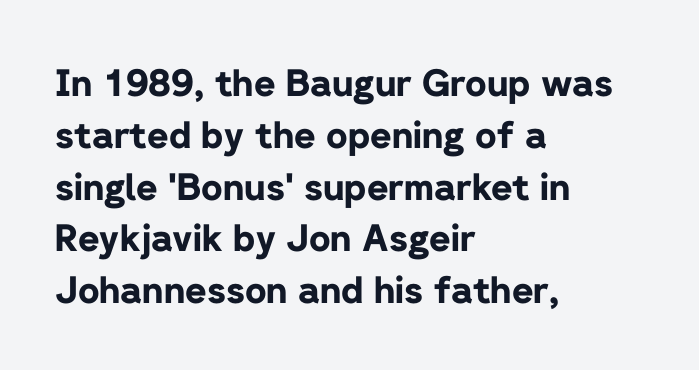
The image shows 37 px bold sans-serif type, upright; set left-aligned, normal line spacing (1.4x), normal letter spacing, not underlined; low stroke contrast and a medium x-height.
